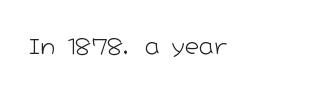
Posture: upright roman. Short note: letters normally spaced. The weight would be labelled regular, book, light, or lighter still. Lines of text with bare space underneath.
